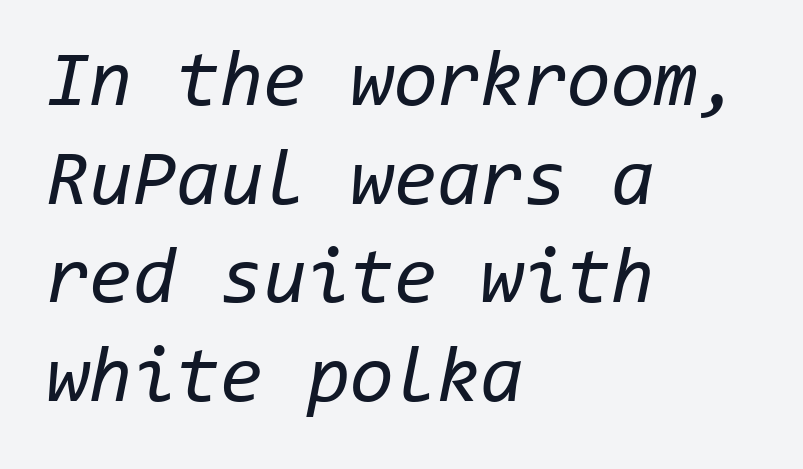
The image shows 79 px regular-weight type, italic (leaning right), monospaced; set left-aligned, normal line spacing (1.25x), normal letter spacing, not underlined; low stroke contrast and a medium x-height.
